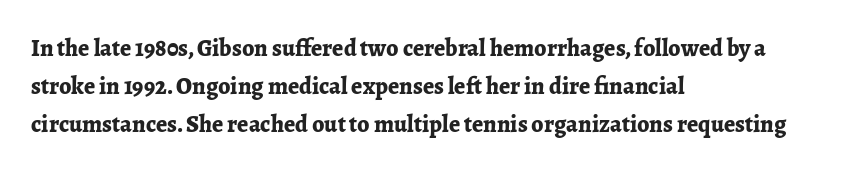
The image shows 24 px bold type, upright; set left-aligned, normal line spacing (1.59x), normal letter spacing, not underlined.
